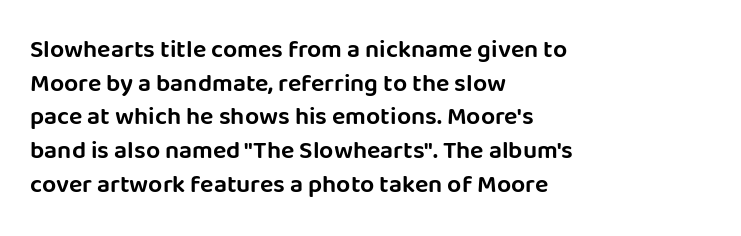
Q: Is the text italic (slanted)? A: No, it is upright.
Q: Is the text underlined? A: No.
Q: How is the paragraph aligned? A: Left-aligned.
Q: Is the spacing between letters normal or unusually wide? A: Normal.
Q: Is the spacing between lines tight, normal or loose? A: Normal.
